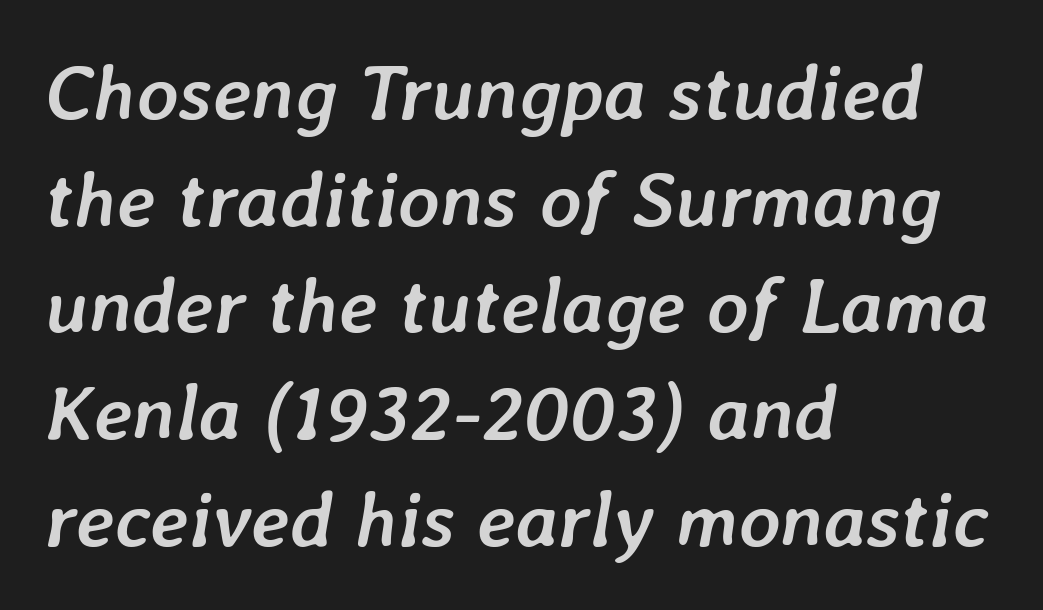
Q: Is the text bold? A: Yes.
Q: Is the text italic (slanted)? A: Yes, it leans right by about 7 degrees.
Q: Is the text underlined? A: No.
Q: How is the paragraph aligned? A: Left-aligned.
Q: Is the spacing between letters normal or unusually wide? A: Normal.
Q: Is the spacing between lines tight, normal or loose? A: Normal.
Q: Width (condensed, normal, or wide)? A: Normal.
Q: Stroke contrast? A: Low.
Q: x-height? A: Medium.
Q: Monospaced? A: No.
